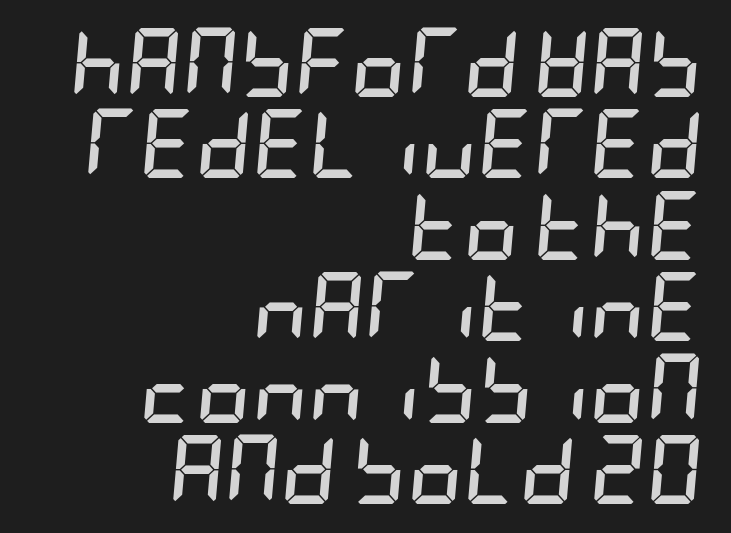
{"italic": "yes", "lean": "right", "slant_degrees": 5, "bold": "yes", "weight": "semibold", "width": "condensed", "stroke_contrast": "low", "x_height": "large", "underline": "no", "align": "right", "line_spacing_ratio": 1.18, "letter_spacing": "normal", "letter_spacing_em": 0.0, "glyph_px": 69}
